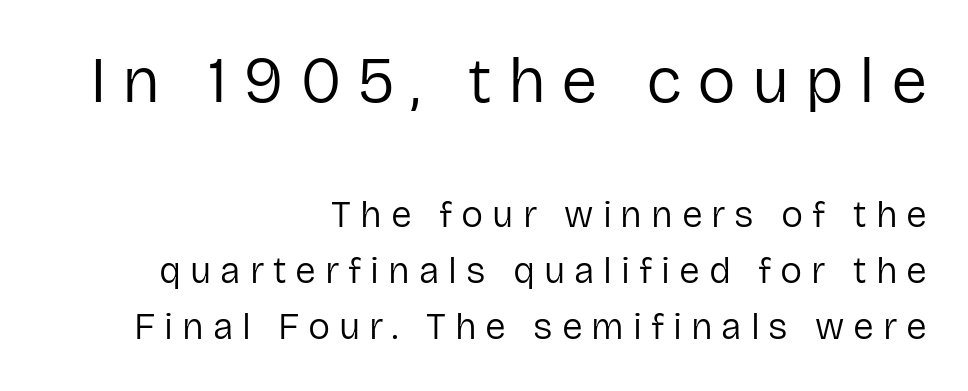
{"serif": "no", "italic": "no", "bold": "no", "weight": "regular", "width": "normal", "stroke_contrast": "low", "x_height": "medium", "monospaced": "no", "underline": "no", "align": "right", "line_spacing": "normal", "line_spacing_ratio": 1.52, "letter_spacing": "wide", "letter_spacing_em": 0.24, "larger_block": "first", "size_ratio": 1.76, "glyph_px": 65}
